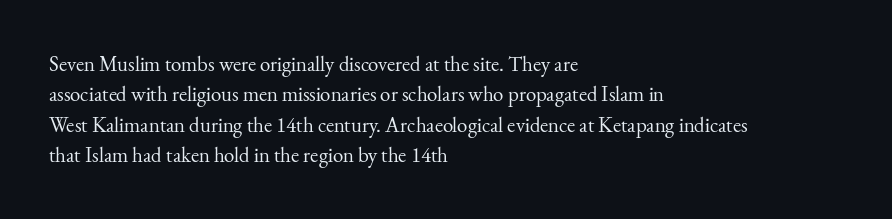
The image shows 21 px text type, upright; set left-aligned, normal line spacing (1.45x), normal letter spacing, not underlined.
